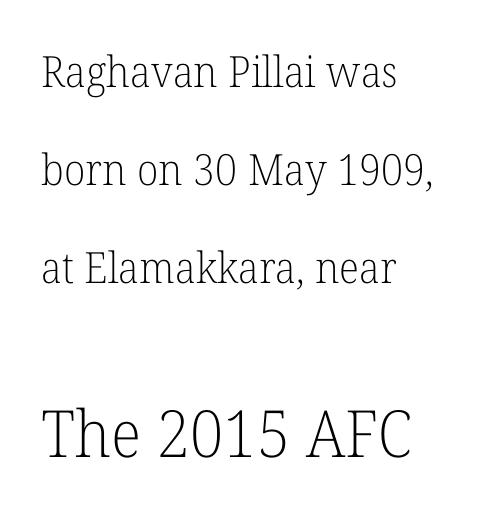
Q: Is the text bold? A: No.
Q: Is the text italic (slanted)? A: No, it is upright.
Q: Is the typeface a serif or a sans-serif typeface? A: Serif.
Q: Is the text underlined? A: No.
Q: How is the paragraph aligned? A: Left-aligned.
Q: Is the spacing between letters normal or unusually wide? A: Normal.
Q: Is the spacing between lines tight, normal or loose? A: Loose.
Q: Which block of text is set in a larger size, the first (top) or the second (bottom)? A: The second (bottom) one.
Q: Width (condensed, normal, or wide)? A: Normal.
Q: Stroke contrast? A: Low.
Q: x-height? A: Medium.
Q: Monospaced? A: No.
